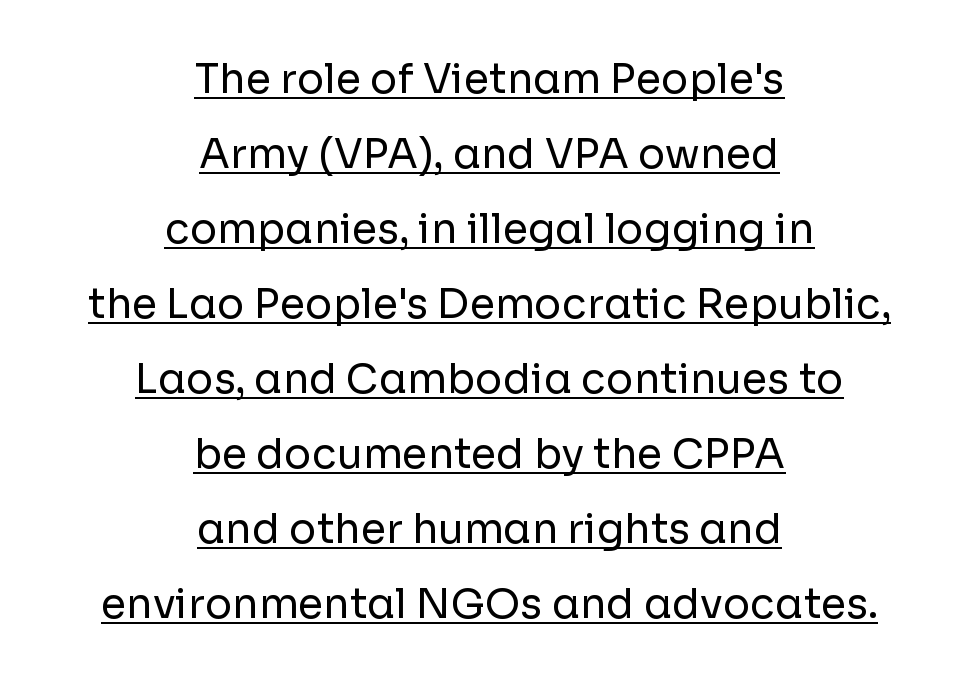
Q: Is the text bold? A: No.
Q: Is the text italic (slanted)? A: No, it is upright.
Q: Is the typeface a serif or a sans-serif typeface? A: Sans-serif.
Q: Is the text underlined? A: Yes.
Q: How is the paragraph aligned? A: Centered.
Q: Is the spacing between letters normal or unusually wide? A: Normal.
Q: Width (condensed, normal, or wide)? A: Normal.
Q: Stroke contrast? A: Low.
Q: x-height? A: Medium.
Q: Monospaced? A: No.
